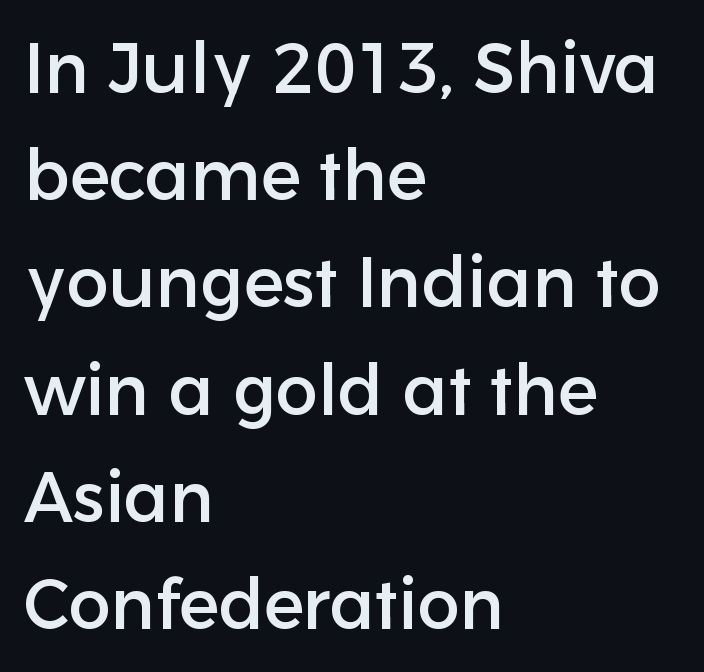
Leading: standard. The type sits square on the baseline with zero lean. The foot of each line stays bare and open. The typesetter chose a ragged-right arrangement here.
